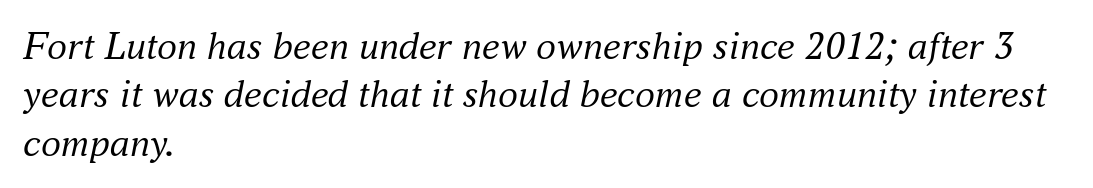
The image shows 40 px regular-weight serif type, italic (leaning right); set left-aligned, line spacing 1.21x, normal letter spacing, not underlined; medium stroke contrast and a small x-height.
